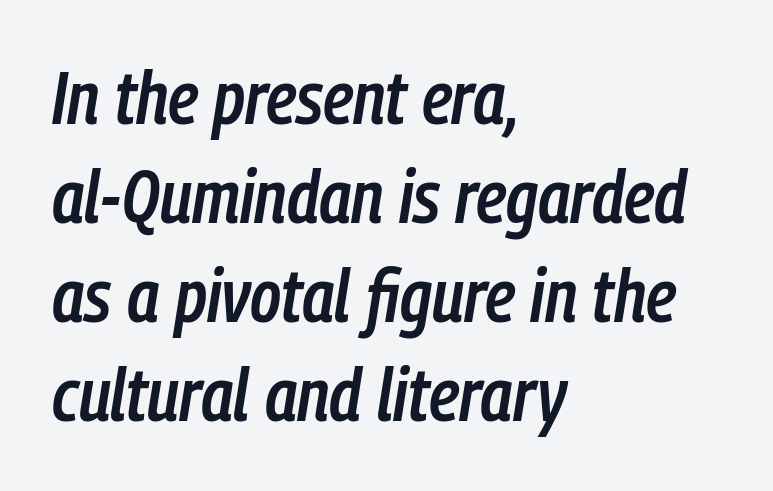
Q: Is the text bold? A: Semi-bold.
Q: Is the text italic (slanted)? A: Yes, it leans right by about 9 degrees.
Q: Is the text underlined? A: No.
Q: How is the paragraph aligned? A: Left-aligned.
Q: Is the spacing between letters normal or unusually wide? A: Normal.
Q: Is the spacing between lines tight, normal or loose? A: Normal.
Q: Width (condensed, normal, or wide)? A: Condensed.
Q: Stroke contrast? A: Low.
Q: x-height? A: Medium.
Q: Monospaced? A: No.
